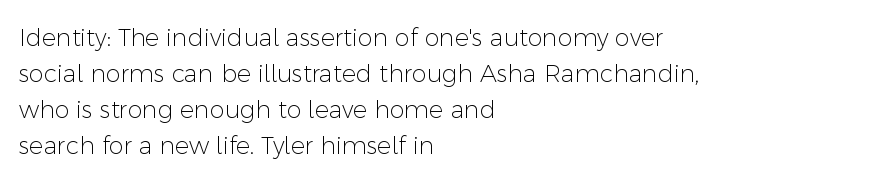
There is no visible air inserted between adjacent glyphs. The rendering anchors every line to the left-hand side. Counters stay open thanks to moderate or lighter strokes. Is there much room between lines? A standard amount, neither cramped nor airy. Type without underlining.
